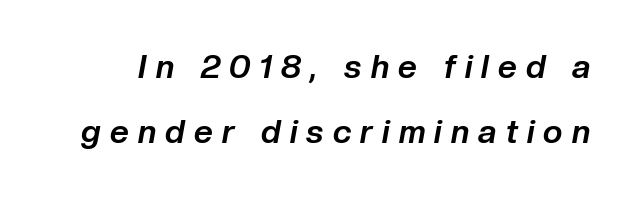
The image shows 33 px bold type, italic (leaning right); set loose line spacing (1.96x), unusually wide letter spacing (+0.28 em), not underlined; low stroke contrast and a medium x-height.
